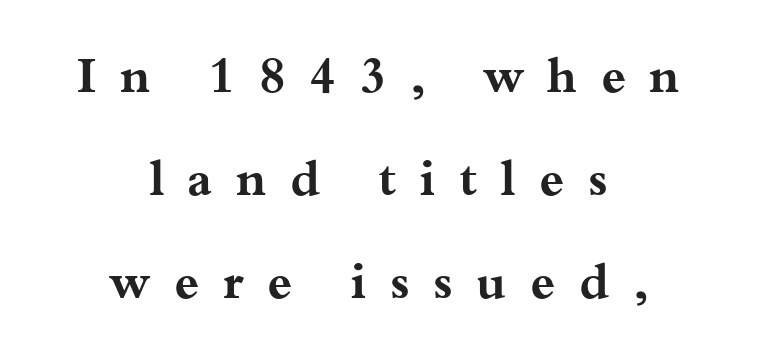
{"serif": "yes", "italic": "no", "bold": "yes", "weight": "bold", "width": "wide", "stroke_contrast": "medium", "x_height": "small", "monospaced": "no", "underline": "no", "align": "center", "line_spacing": "loose", "line_spacing_ratio": 2.06, "letter_spacing": "wide", "letter_spacing_em": 0.47, "glyph_px": 50}
